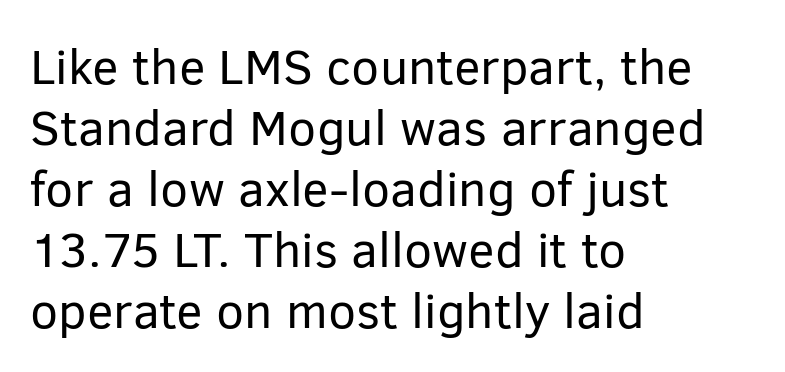
Every character sits straight up, as roman type does. Clear beneath every line of the passage. Examine the stroke ends and you'll find no serifs. Students, note that the glyphs here touch the page at normal intervals. The rendering uses natural spacing where letterforms have individual widths. Letters have the restrained weight of plain body copy at most.
